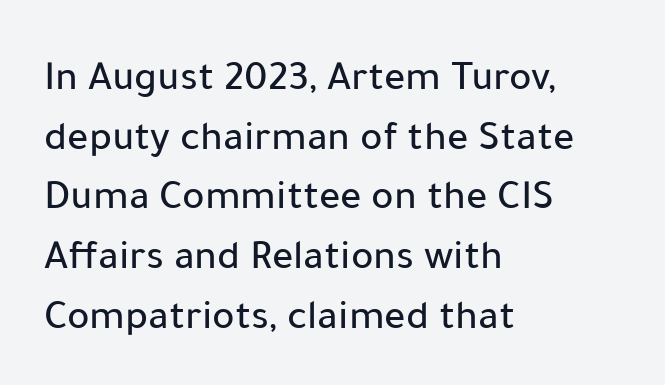
The image shows 42 px sans-serif type, upright; set left-aligned, normal line spacing (1.42x), normal letter spacing, not underlined; low stroke contrast and a medium x-height.
